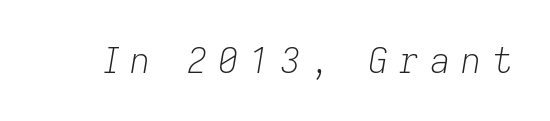
This rendering widens character spacing well past its baseline value. The specimen reads as italic at a glance. Clear beneath every line of the passage. Varying glyph widths throughout — classic text-font behaviour.
